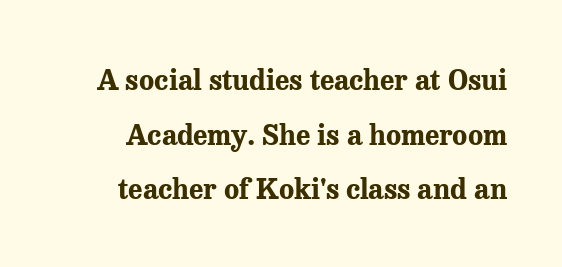
The image shows 28 px bold serif type, upright; set loose line spacing (1.95x), normal letter spacing, not underlined; medium stroke contrast and a medium x-height.
